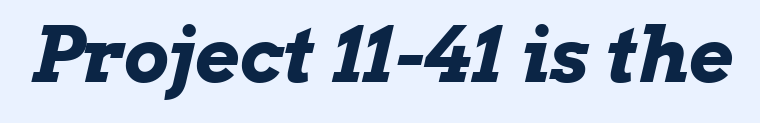
Here the designer chose a conventional face with non-uniform glyph widths. It's the slanting kind of type. Bold? Absolutely — the strokes are thick and heavy. The zone under the glyphs is completely vacant. Nobody touched the tracking dial on this one.
